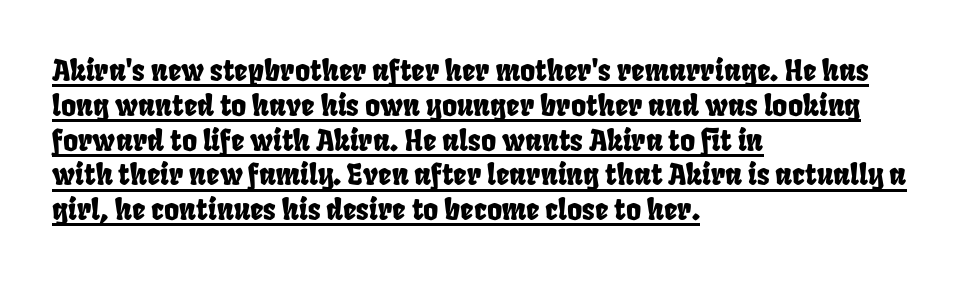
Q: Is the typeface a serif or a sans-serif typeface? A: Sans-serif.
Q: Is the text underlined? A: Yes.
Q: How is the paragraph aligned? A: Left-aligned.
Q: Is the spacing between letters normal or unusually wide? A: Normal.
Q: Width (condensed, normal, or wide)? A: Condensed.
Q: Stroke contrast? A: Low.
Q: x-height? A: Large.
Q: Monospaced? A: No.
